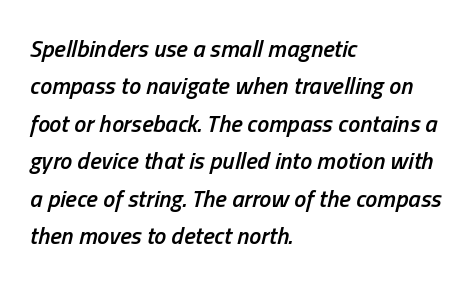
Compared with typical body copy, the letter spacing here is the same. Plain, unruled lines of type. Set as a demibold, roughly 600 on the weight scale. The glyphs look as if they've been sheared to an angle. Layout note: lines flush left.
